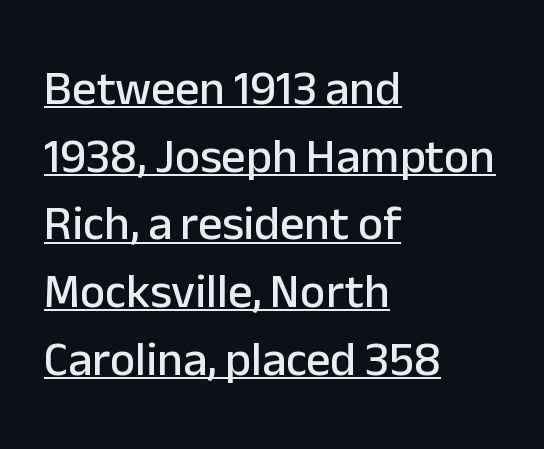
Do the characters align in a grid? No, the font is proportional. Horizontal bands of white between lines are of average thickness. The typesetter has applied underlining to the passage shown. What stands out about the letter spacing? Nothing — it is the standard amount. If you drew a line through each stem, it would be perfectly vertical. A typesetter would label this face a sans.
